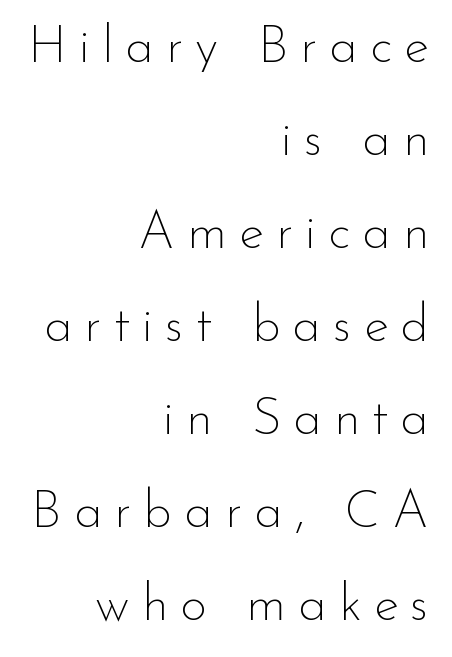
The image shows 52 px thin sans-serif type, upright; set right-aligned, line spacing 1.79x, unusually wide letter spacing (+0.23 em), not underlined; low stroke contrast and a small x-height.
